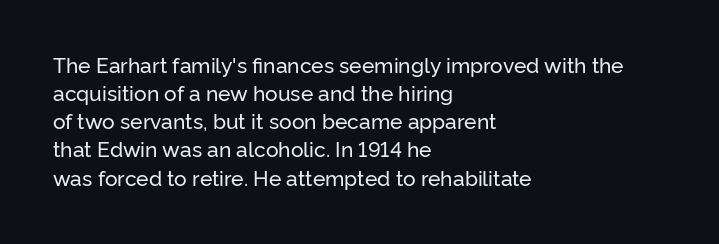
Q: Is the text italic (slanted)? A: No, it is upright.
Q: Is the text underlined? A: No.
Q: How is the paragraph aligned? A: Left-aligned.
Q: Is the spacing between letters normal or unusually wide? A: Normal.
Q: Is the spacing between lines tight, normal or loose? A: Normal.
